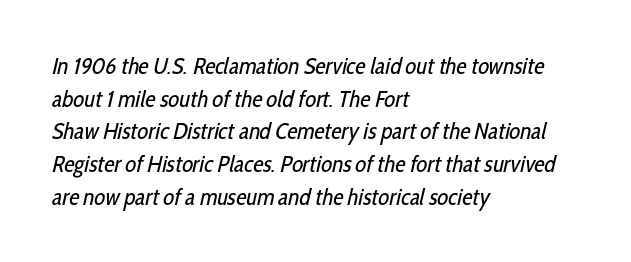
{"bold": "no", "underline": "no", "align": "left", "line_spacing": "normal", "line_spacing_ratio": 1.42, "letter_spacing": "normal", "letter_spacing_em": 0.0, "glyph_px": 23}
